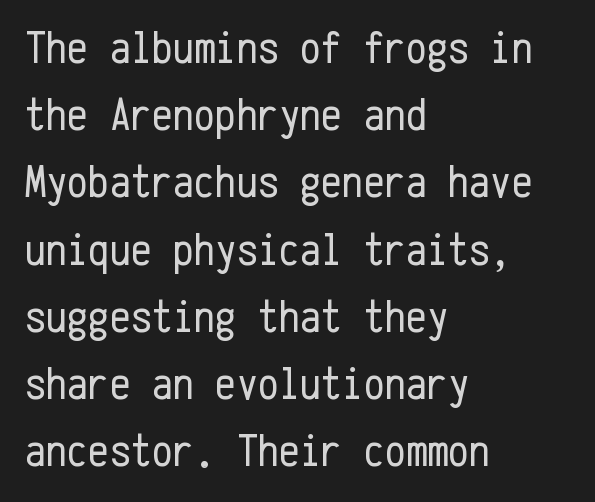
Q: Is the text bold? A: No.
Q: Is the text italic (slanted)? A: No, it is upright.
Q: Is the typeface a serif or a sans-serif typeface? A: Sans-serif.
Q: Is the text underlined? A: No.
Q: How is the paragraph aligned? A: Left-aligned.
Q: Is the spacing between letters normal or unusually wide? A: Normal.
Q: Is the spacing between lines tight, normal or loose? A: Normal.
Q: Width (condensed, normal, or wide)? A: Condensed.
Q: Stroke contrast? A: Low.
Q: x-height? A: Medium.
Q: Monospaced? A: Yes.
